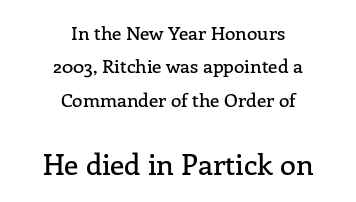
The image shows 29 px serif type, upright; set centered, line spacing 1.76x, normal letter spacing, not underlined; the second (bottom) block is 1.53x larger; low stroke contrast and a medium x-height.
